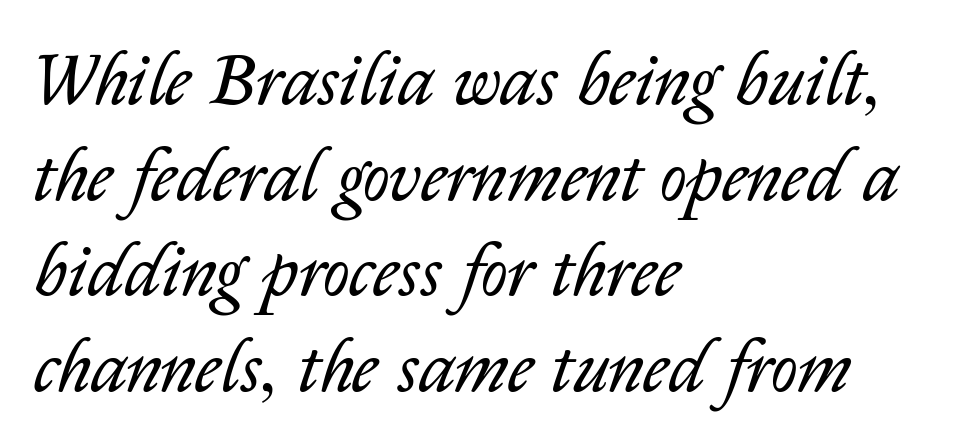
{"italic": "yes", "lean": "right", "slant_degrees": 14, "bold": "no", "weight": "regular", "width": "normal", "stroke_contrast": "low", "x_height": "medium", "monospaced": "no", "underline": "no", "align": "left", "line_spacing": "normal", "line_spacing_ratio": 1.31, "letter_spacing": "normal", "letter_spacing_em": 0.0, "glyph_px": 73}
